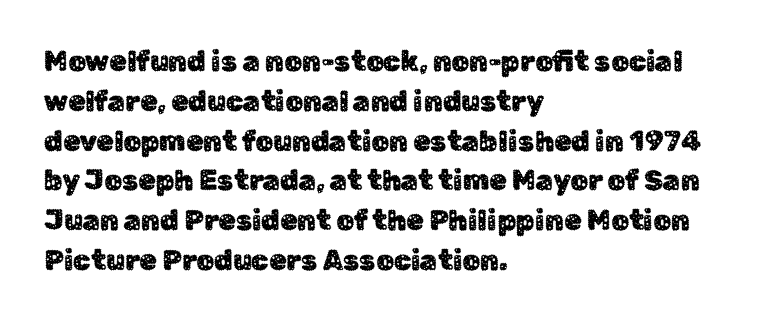
These lines were composed using upright roman letters. What stands out about the letter spacing? Nothing — it is the standard amount. A bare baseline throughout the passage. Are there feet on the stems? There aren't — it's a sans.
